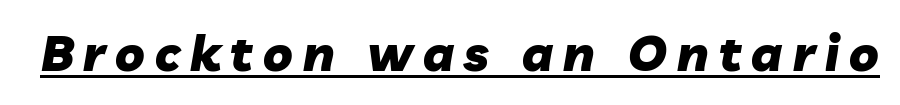
Q: Is the text bold? A: Yes.
Q: Is the text italic (slanted)? A: Yes, it leans right by about 10 degrees.
Q: Is the text underlined? A: Yes.
Q: Is the spacing between letters normal or unusually wide? A: Unusually wide.
Q: Width (condensed, normal, or wide)? A: Normal.
Q: Stroke contrast? A: Low.
Q: x-height? A: Medium.
Q: Monospaced? A: No.
